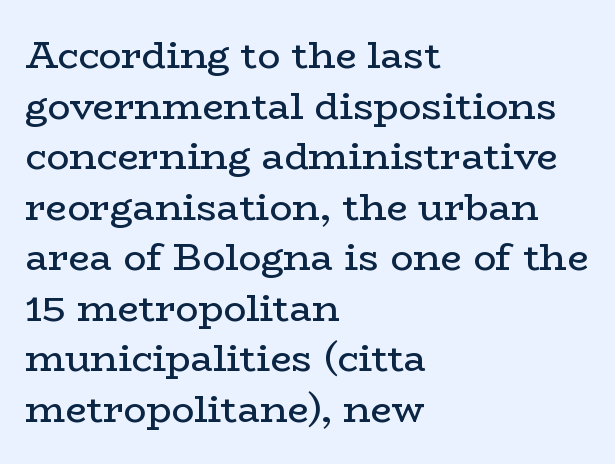
To sum up the face: it has serifs. Rendered with straight, roman letterforms. Descenders hang freely into open space. The rag falls on the right side of this text block. This rendering leaves character spacing at its baseline value. Varying glyph widths throughout — classic text-font behaviour.
